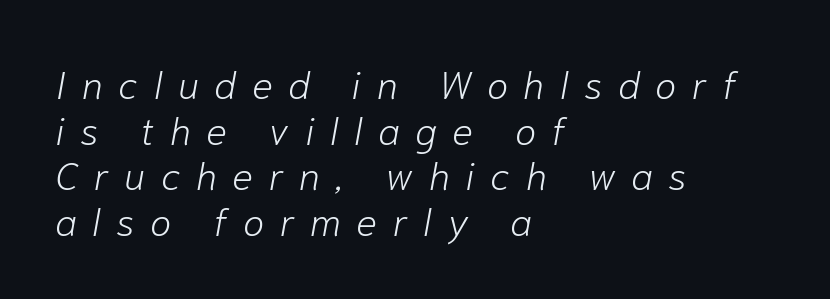
The image shows 39 px light type, italic (leaning right); set left-aligned, line spacing 1.17x, unusually wide letter spacing (+0.4 em), not underlined; low stroke contrast and a medium x-height.
